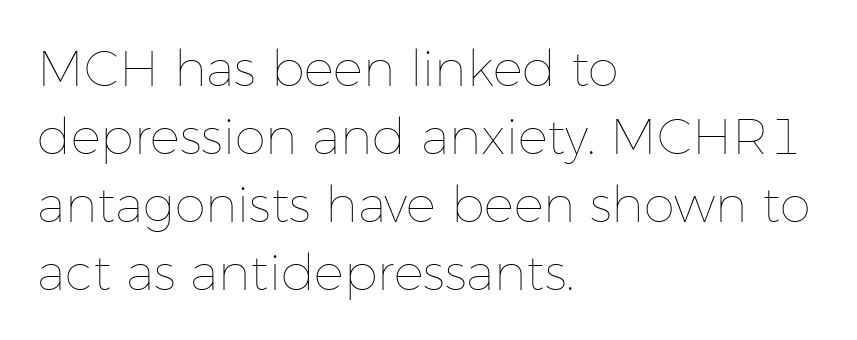
Anything drawn beneath the words? Only blank space. The cut favours lightness, reaching ordinary text weight at its darkest. Is this a fixed-width face? No — the glyphs have proportional, varying widths. Leading: standard. How are the letters spaced? Ordinarily, with no added tracking.
